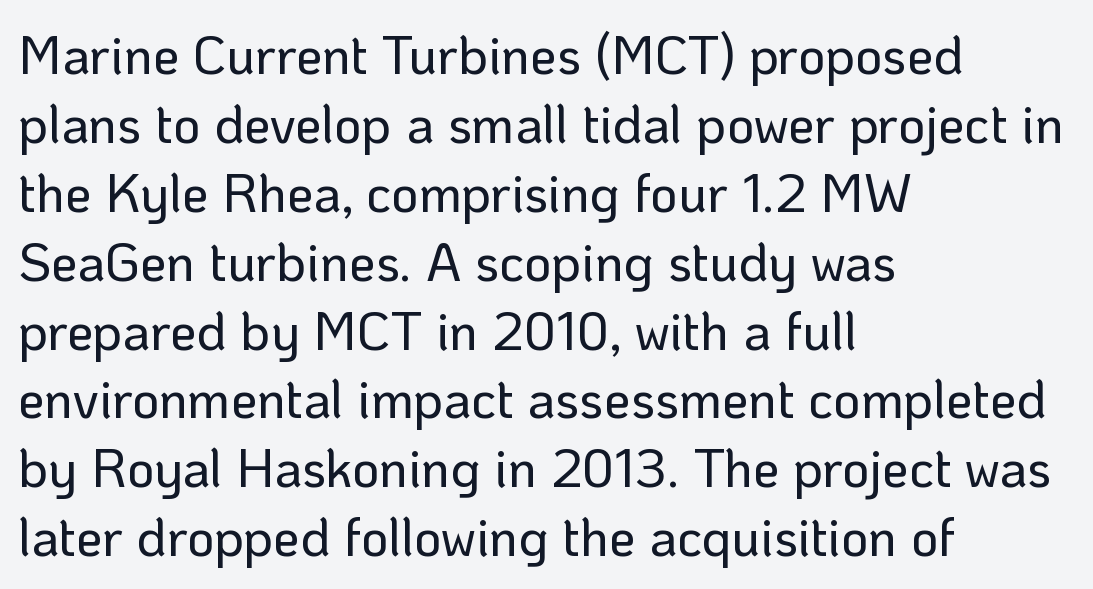
{"serif": "no", "italic": "no", "width": "normal", "stroke_contrast": "low", "x_height": "medium", "monospaced": "no", "underline": "no", "align": "left", "line_spacing": "normal", "line_spacing_ratio": 1.3, "letter_spacing": "normal", "letter_spacing_em": 0.0, "glyph_px": 53}
